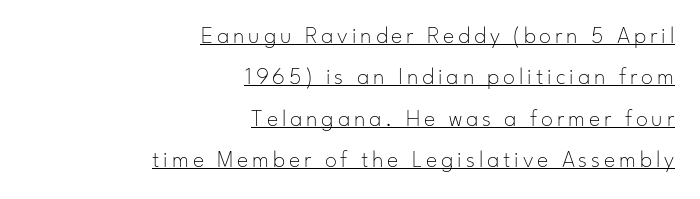
The image shows 24 px text type, upright; set right-aligned, line spacing 1.72x, underlined.
